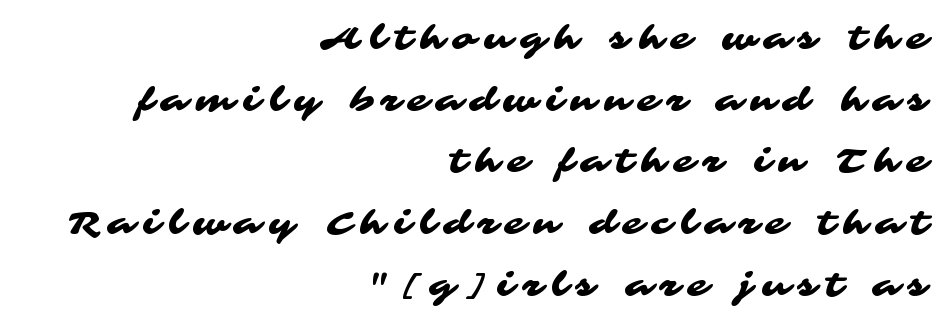
The image shows 33 px wide sans-serif type; set right-aligned, line spacing 1.87x, unusually wide letter spacing (+0.27 em), not underlined; medium stroke contrast and a medium x-height.
